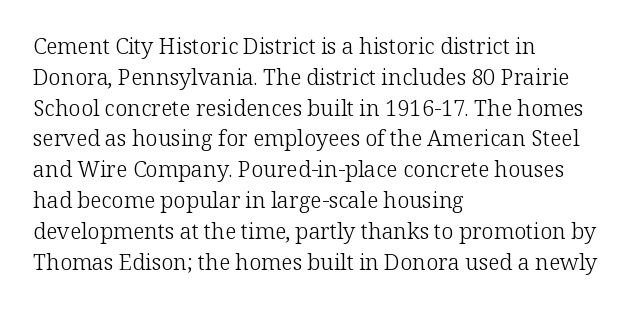
{"italic": "no", "bold": "no", "underline": "no", "align": "left", "line_spacing": "normal", "line_spacing_ratio": 1.4, "letter_spacing": "normal", "letter_spacing_em": 0.0, "glyph_px": 22}
